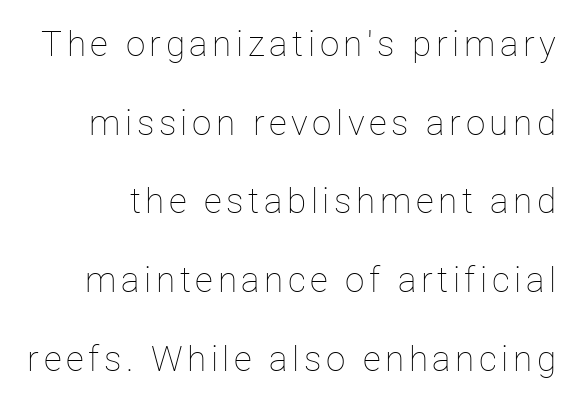
On a weight scale, this lands at 450 or below. Any mark beneath the type? The region is blank. Rendered with straight, roman letterforms. The letters advance in unequal steps, a hallmark of proportional type. Quick note: interline space is abundant.
